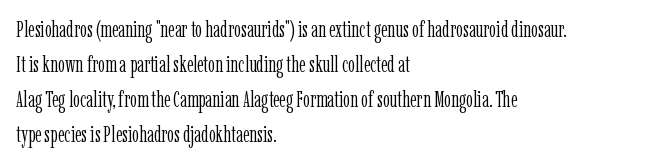
Q: Is the text bold? A: No.
Q: Is the text italic (slanted)? A: No, it is upright.
Q: Is the text underlined? A: No.
Q: How is the paragraph aligned? A: Left-aligned.
Q: Is the spacing between letters normal or unusually wide? A: Normal.
Q: Is the spacing between lines tight, normal or loose? A: Normal.
